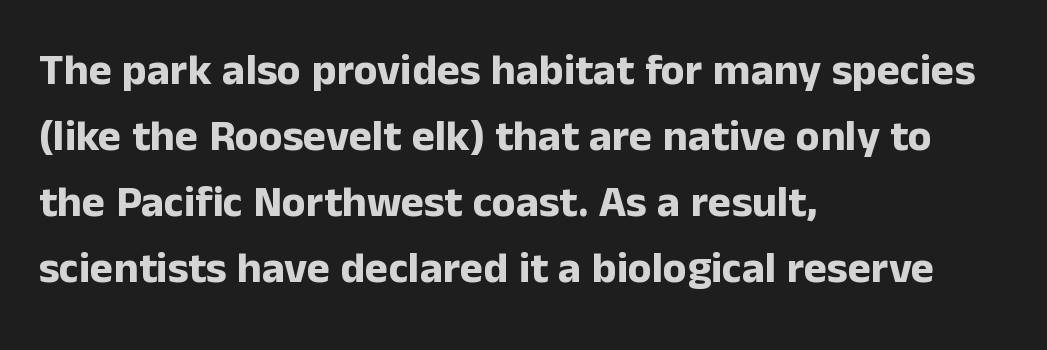
Heavy, bold letterforms. The passage shown has conventional tracking throughout. Quick note: not italic, upright. Is there much room between lines? A standard amount, neither cramped nor airy. If you drew a ruler down the left edge, every line would touch it. The rendering uses natural spacing where letterforms have individual widths.
